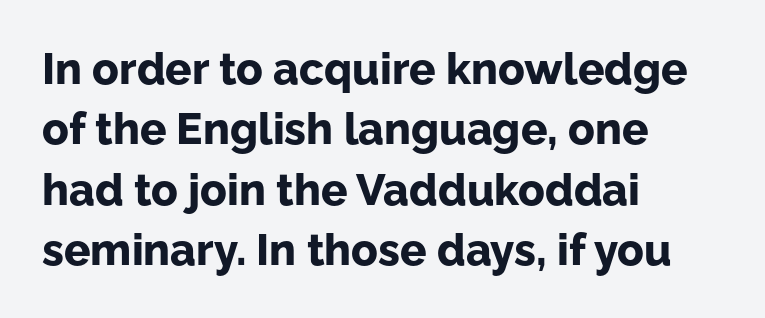
Q: Is the text bold? A: Yes.
Q: Is the text italic (slanted)? A: No, it is upright.
Q: Is the typeface a serif or a sans-serif typeface? A: Sans-serif.
Q: Is the text underlined? A: No.
Q: How is the paragraph aligned? A: Left-aligned.
Q: Is the spacing between letters normal or unusually wide? A: Normal.
Q: Is the spacing between lines tight, normal or loose? A: Normal.
Q: Width (condensed, normal, or wide)? A: Normal.
Q: Stroke contrast? A: Low.
Q: x-height? A: Medium.
Q: Monospaced? A: No.
